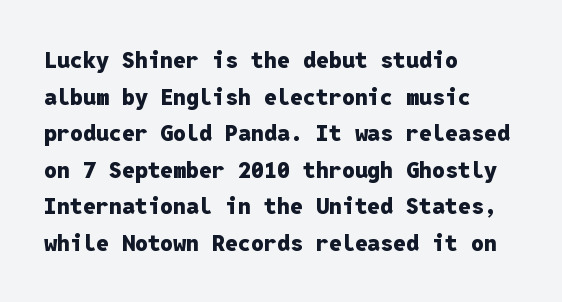
The image shows 23 px bold type, upright; set left-aligned, normal line spacing (1.59x), normal letter spacing, not underlined.
